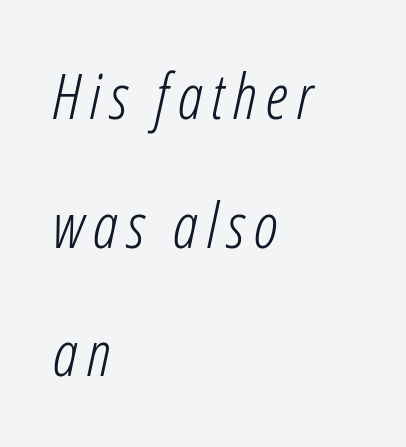
The image shows 63 px light, condensed type, italic (leaning right); set left-aligned, loose line spacing (2.04x), not underlined; low stroke contrast and a medium x-height.
